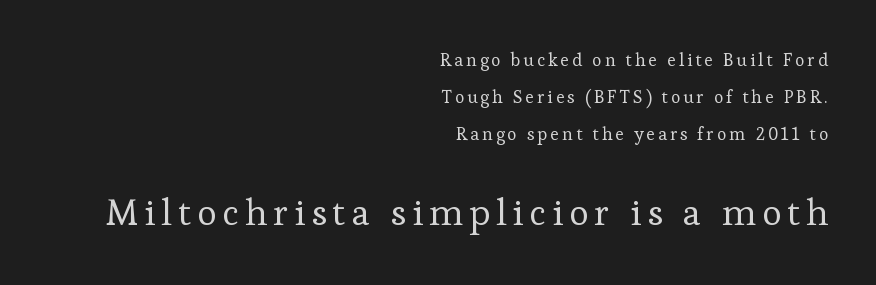
This sample trades compactness for vertical openness between lines. The baseline area is clear. The more generous point size was reserved for the lower chunk. Line endings align vertically; line beginnings do not. Yep, those are serifs on the letters. The characters are drawn with everyday or finer stroke widths.
